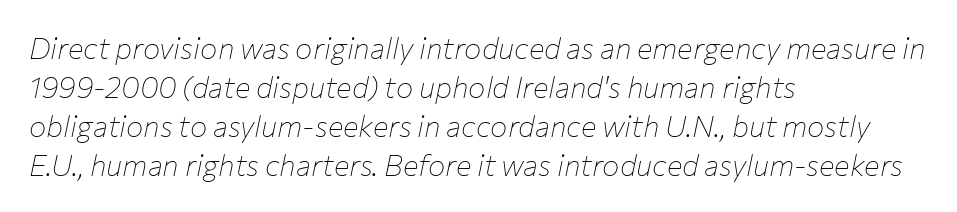
Clear beneath every line of the passage. The setting favours the left margin, as ordinary paragraphs usually do. The horizontal fit of the characters is conventional and even. The strokes are not fattened; the text isn't bold.
